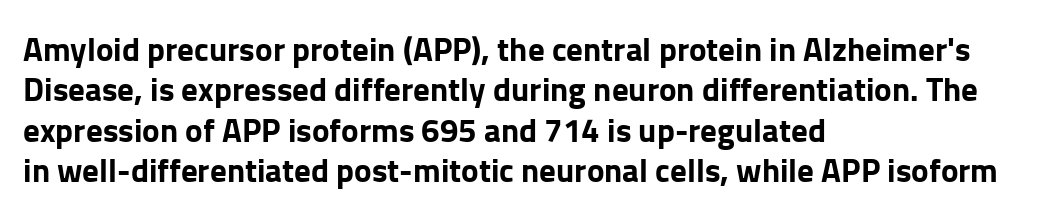
Q: Is the text bold? A: Yes.
Q: Is the text italic (slanted)? A: No, it is upright.
Q: Is the typeface a serif or a sans-serif typeface? A: Sans-serif.
Q: Is the text underlined? A: No.
Q: How is the paragraph aligned? A: Left-aligned.
Q: Is the spacing between letters normal or unusually wide? A: Normal.
Q: Width (condensed, normal, or wide)? A: Normal.
Q: Stroke contrast? A: Low.
Q: x-height? A: Medium.
Q: Monospaced? A: No.
